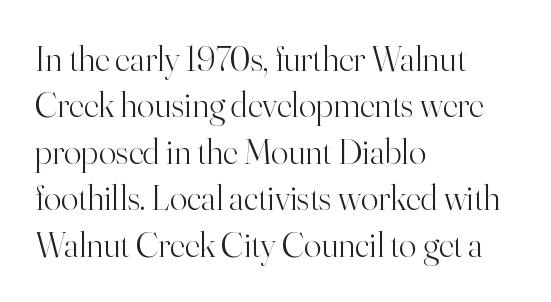
Q: Is the text bold? A: No.
Q: Is the text italic (slanted)? A: No, it is upright.
Q: Is the typeface a serif or a sans-serif typeface? A: Serif.
Q: Is the text underlined? A: No.
Q: How is the paragraph aligned? A: Left-aligned.
Q: Is the spacing between letters normal or unusually wide? A: Normal.
Q: Is the spacing between lines tight, normal or loose? A: Normal.
Q: Width (condensed, normal, or wide)? A: Normal.
Q: Stroke contrast? A: High.
Q: x-height? A: Small.
Q: Monospaced? A: No.
